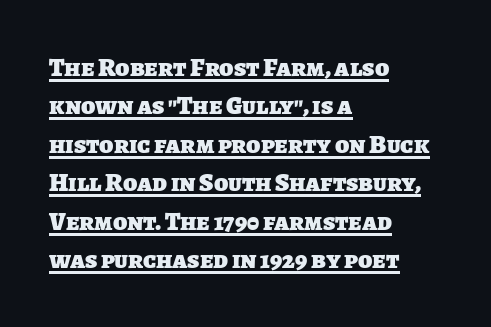
The image shows 26 px bold type; set left-aligned, normal line spacing (1.48x), normal letter spacing, underlined.
